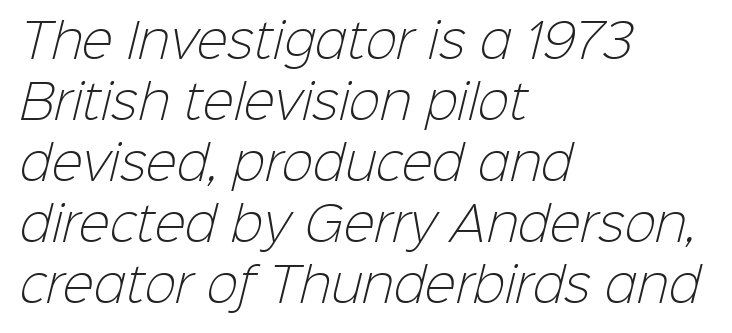
The image shows 47 px light sans-serif type; set left-aligned, normal line spacing (1.3x), normal letter spacing, not underlined; low stroke contrast and a medium x-height.
